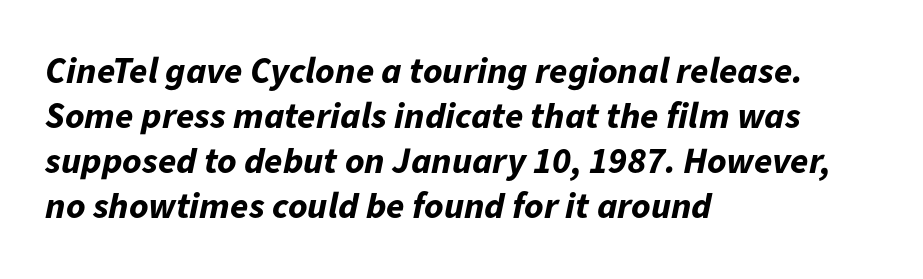
Is the type bold? Yes — the strokes are clearly thick and heavy. The horizontal fit of the characters is conventional and even. The strip under each line holds only bare page. A student would call this left alignment; a typographer would say flush left, rag right.
